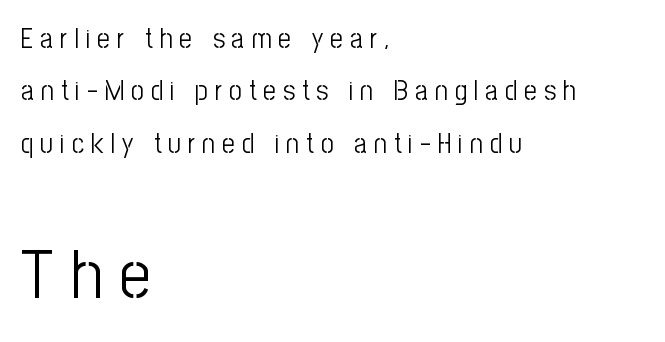
Q: Is the text bold? A: No.
Q: Is the text italic (slanted)? A: No, it is upright.
Q: Is the typeface a serif or a sans-serif typeface? A: Sans-serif.
Q: Is the text underlined? A: No.
Q: How is the paragraph aligned? A: Left-aligned.
Q: Is the spacing between letters normal or unusually wide? A: Unusually wide.
Q: Which block of text is set in a larger size, the first (top) or the second (bottom)? A: The second (bottom) one.
Q: Width (condensed, normal, or wide)? A: Condensed.
Q: Stroke contrast? A: Low.
Q: x-height? A: Medium.
Q: Monospaced? A: No.
